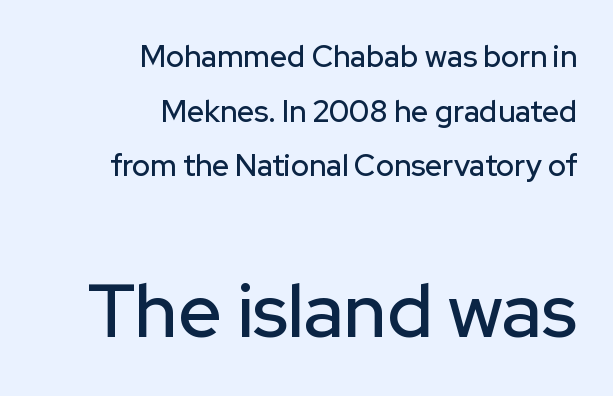
{"serif": "no", "italic": "no", "width": "normal", "stroke_contrast": "low", "x_height": "medium", "monospaced": "no", "underline": "no", "align": "right", "line_spacing_ratio": 1.82, "letter_spacing": "normal", "letter_spacing_em": 0.0, "larger_block": "second", "size_ratio": 2.5, "glyph_px": 75}
